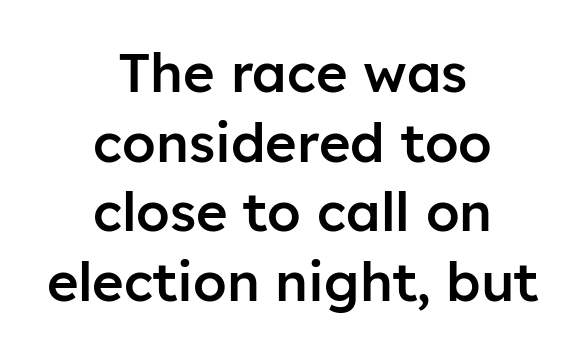
The image shows 54 px semibold sans-serif type, upright; set centered, normal line spacing (1.29x), normal letter spacing, not underlined; low stroke contrast and a medium x-height.
